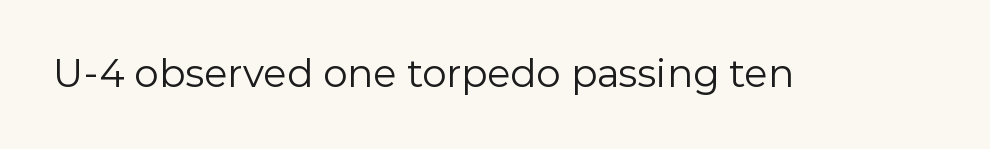
Default kerning and tracking; the words read as compact shapes. Character widths vary here, with narrow letters taking less room than wide ones. Anything drawn beneath the words? Only blank space. The strokes are not fattened; the text isn't bold. These lines were composed using upright roman letters.
